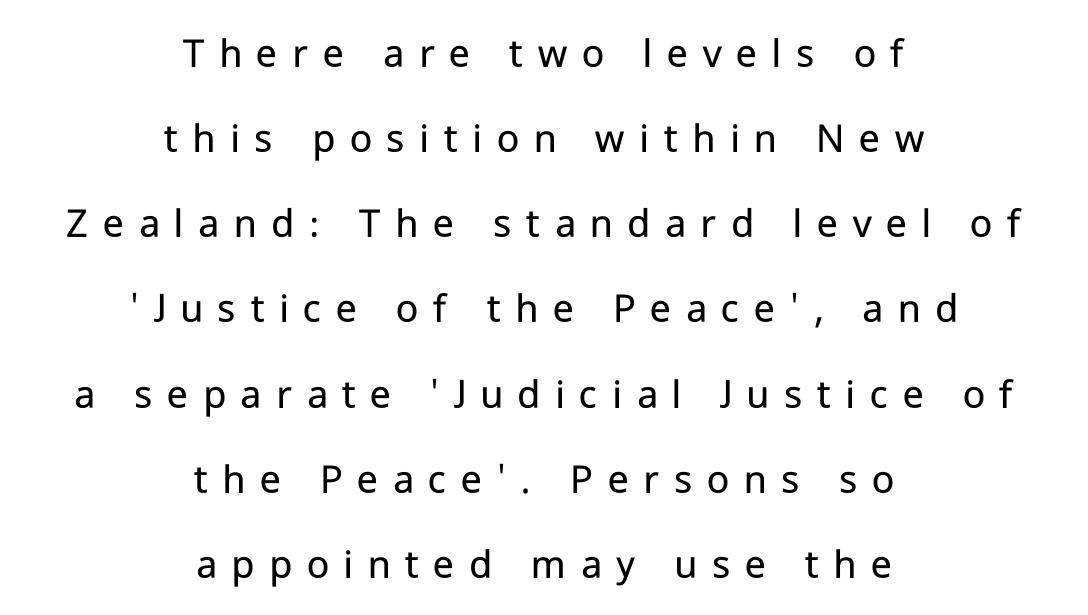
{"serif": "no", "italic": "no", "bold": "no", "weight": "regular", "width": "normal", "stroke_contrast": "low", "x_height": "medium", "monospaced": "no", "underline": "no", "align": "center", "line_spacing": "loose", "line_spacing_ratio": 1.98, "letter_spacing": "wide", "letter_spacing_em": 0.34, "glyph_px": 43}
